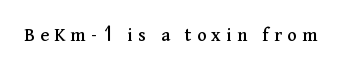
The image shows 20 px text type, upright; set unusually wide letter spacing (+0.26 em), not underlined.
